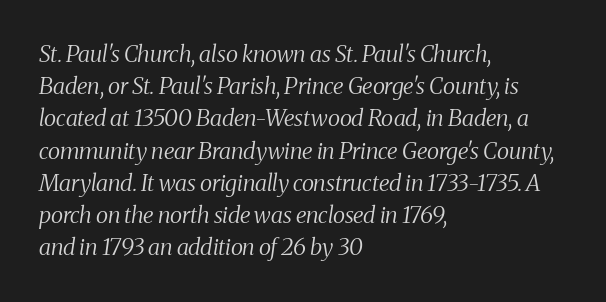
Q: Is the text bold? A: No.
Q: Is the text italic (slanted)? A: Yes, it leans right by about 8 degrees.
Q: Is the text underlined? A: No.
Q: How is the paragraph aligned? A: Left-aligned.
Q: Is the spacing between letters normal or unusually wide? A: Normal.
Q: Is the spacing between lines tight, normal or loose? A: Normal.
